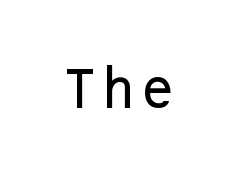
{"serif": "no", "italic": "no", "width": "normal", "stroke_contrast": "low", "x_height": "medium", "underline": "no", "letter_spacing": "normal", "letter_spacing_em": 0.0, "glyph_px": 45}
